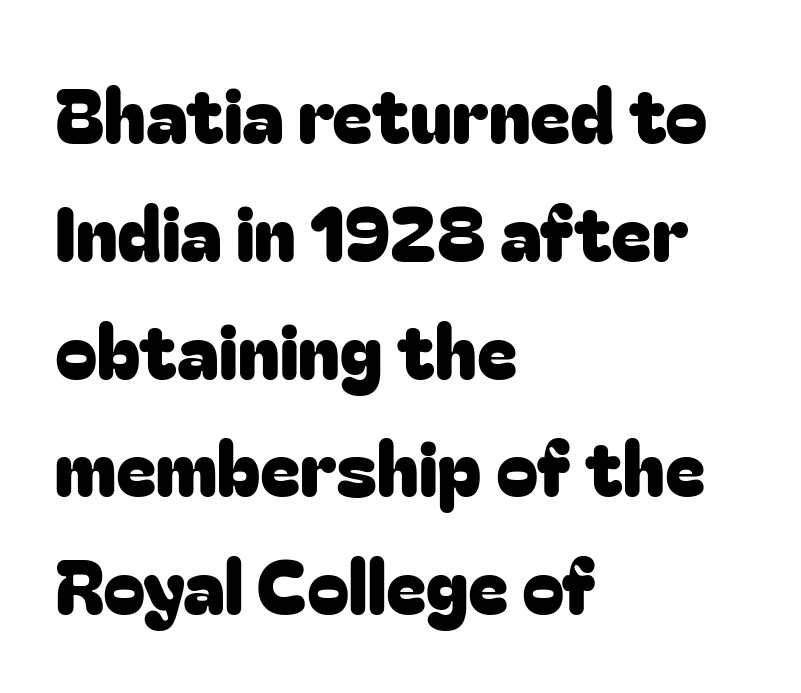
The image shows 76 px sans-serif type, upright; set left-aligned, normal line spacing (1.55x), normal letter spacing, not underlined; low stroke contrast and a medium x-height.
